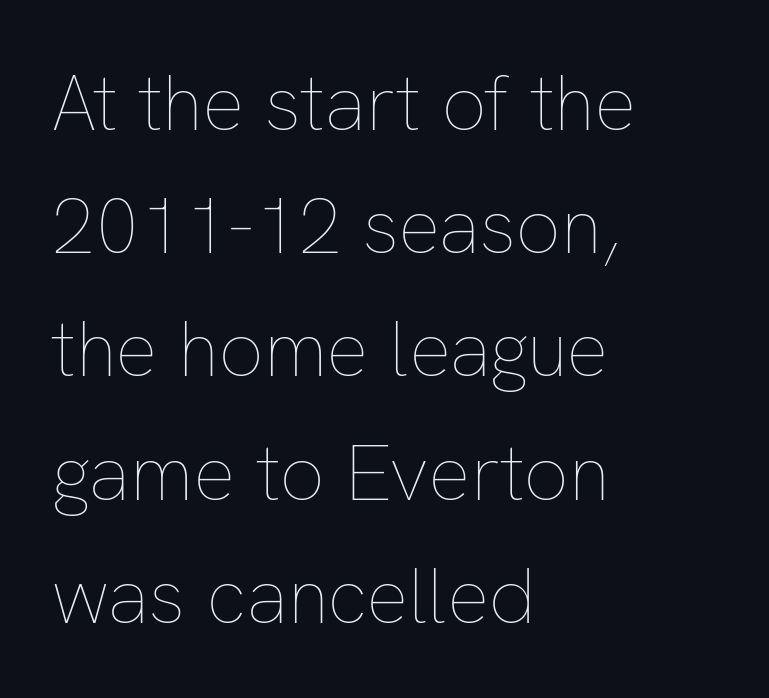
In terms of letterspacing, this is plain default setting. The foot of each line stays bare and open. Ordinary non-slanted type is in use. Think standard paragraph weight, or any step lighter than that.
